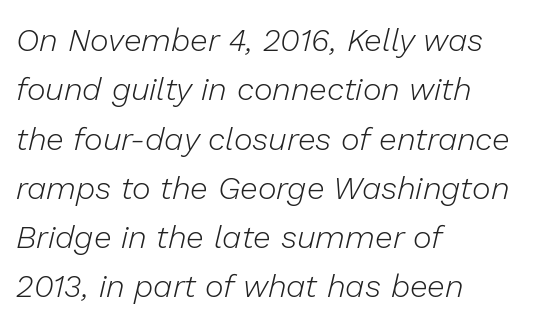
Q: Is the text bold? A: No.
Q: Is the text italic (slanted)? A: Yes, it leans right by about 13 degrees.
Q: Is the text underlined? A: No.
Q: How is the paragraph aligned? A: Left-aligned.
Q: Is the spacing between letters normal or unusually wide? A: Normal.
Q: Is the spacing between lines tight, normal or loose? A: Normal.
Q: Width (condensed, normal, or wide)? A: Normal.
Q: Stroke contrast? A: Low.
Q: x-height? A: Medium.
Q: Monospaced? A: No.
